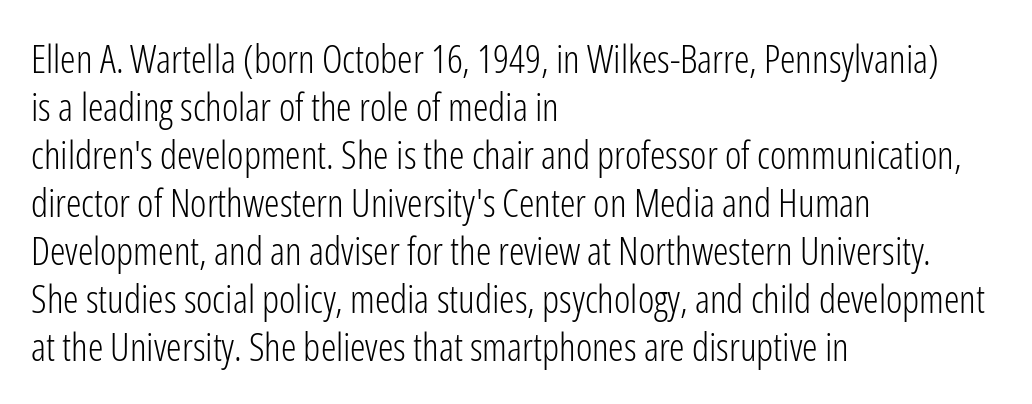
Q: Is the text bold? A: No.
Q: Is the text italic (slanted)? A: No, it is upright.
Q: Is the typeface a serif or a sans-serif typeface? A: Sans-serif.
Q: Is the text underlined? A: No.
Q: How is the paragraph aligned? A: Left-aligned.
Q: Is the spacing between letters normal or unusually wide? A: Normal.
Q: Width (condensed, normal, or wide)? A: Condensed.
Q: Stroke contrast? A: Low.
Q: x-height? A: Medium.
Q: Monospaced? A: No.
